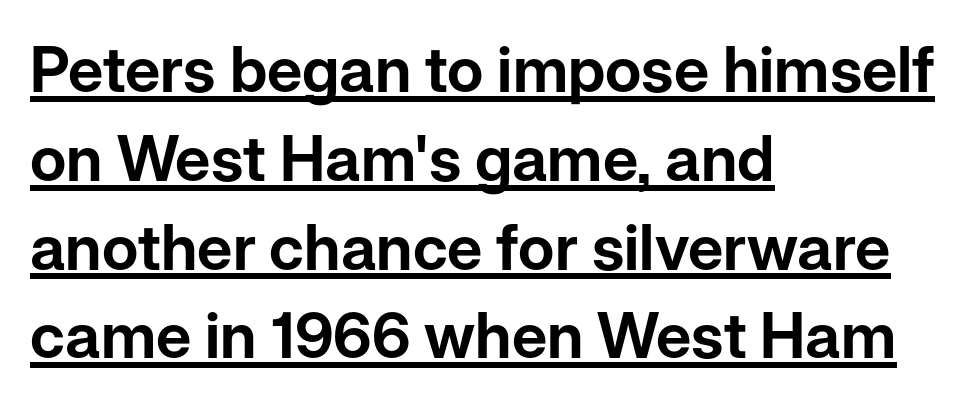
Q: Is the text italic (slanted)? A: No, it is upright.
Q: Is the typeface a serif or a sans-serif typeface? A: Sans-serif.
Q: Is the text underlined? A: Yes.
Q: How is the paragraph aligned? A: Left-aligned.
Q: Is the spacing between letters normal or unusually wide? A: Normal.
Q: Is the spacing between lines tight, normal or loose? A: Normal.
Q: Width (condensed, normal, or wide)? A: Normal.
Q: Stroke contrast? A: Low.
Q: x-height? A: Medium.
Q: Monospaced? A: No.
